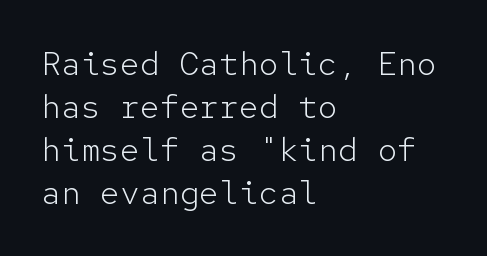
{"serif": "no", "italic": "no", "bold": "no", "weight": "light", "width": "normal", "stroke_contrast": "low", "x_height": "medium", "monospaced": "yes", "underline": "no", "align": "left", "line_spacing": "normal", "line_spacing_ratio": 1.3, "letter_spacing": "normal", "letter_spacing_em": 0.0, "glyph_px": 33}
